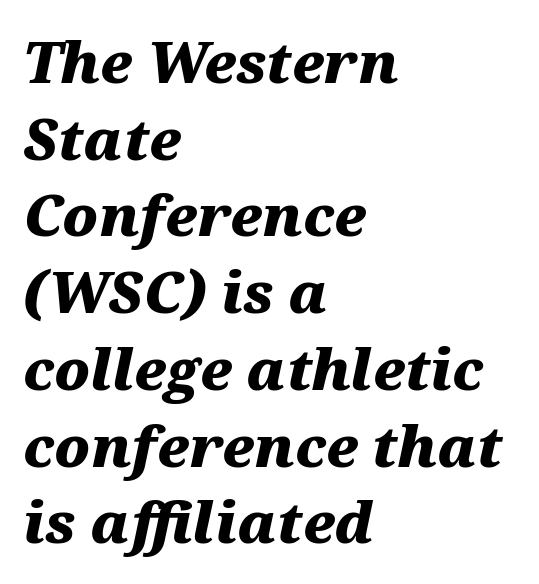
{"italic": "yes", "lean": "right", "slant_degrees": 12, "bold": "yes", "weight": "heavy", "width": "wide", "stroke_contrast": "medium", "x_height": "medium", "monospaced": "no", "underline": "no", "align": "left", "line_spacing": "normal", "line_spacing_ratio": 1.37, "letter_spacing": "normal", "letter_spacing_em": 0.0, "glyph_px": 56}
